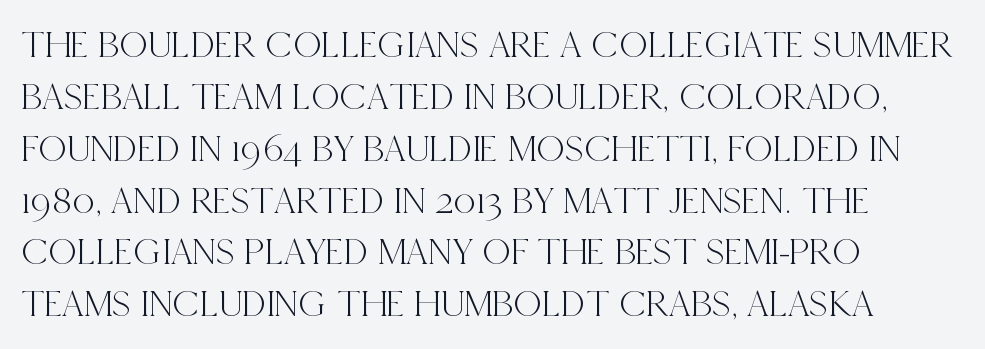
{"serif": "yes", "italic": "no", "width": "condensed", "x_height": "large", "monospaced": "no", "underline": "no", "align": "left", "line_spacing": "normal", "line_spacing_ratio": 1.33, "letter_spacing": "normal", "letter_spacing_em": 0.0, "glyph_px": 39}
